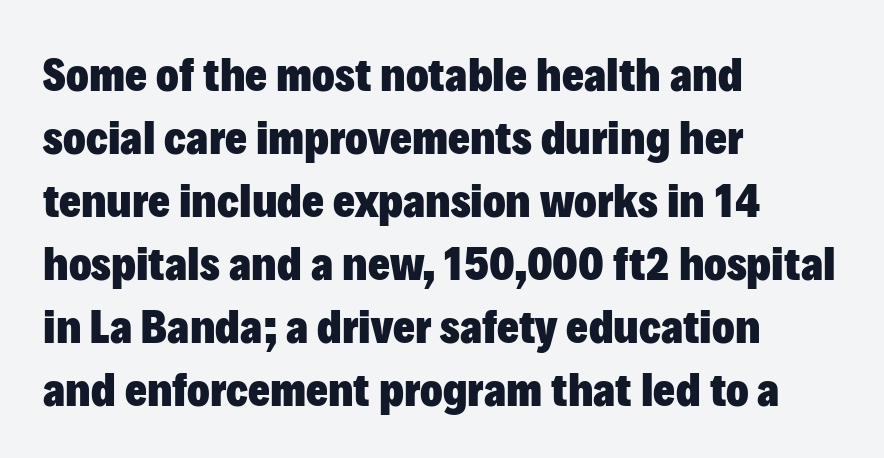
The image shows 47 px heavy sans-serif type, upright; set left-aligned, normal line spacing (1.34x), normal letter spacing, not underlined; low stroke contrast and a medium x-height.
